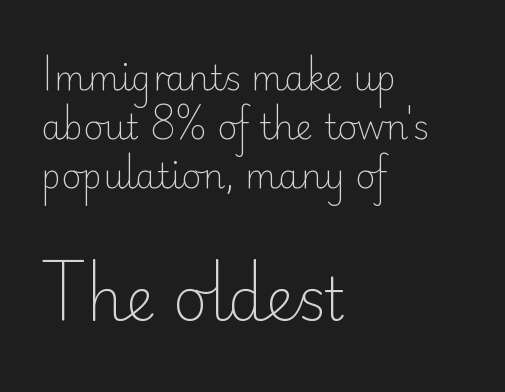
The image shows 59 px light sans-serif type, upright; set left-aligned, normal line spacing (1.44x), normal letter spacing, not underlined; the second (bottom) block is 1.74x larger; low stroke contrast and a small x-height.
